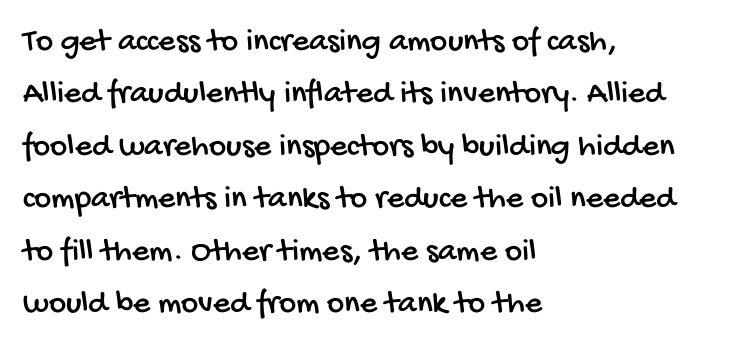
Q: Is the typeface a serif or a sans-serif typeface? A: Sans-serif.
Q: Is the text underlined? A: No.
Q: How is the paragraph aligned? A: Left-aligned.
Q: Is the spacing between letters normal or unusually wide? A: Normal.
Q: Is the spacing between lines tight, normal or loose? A: Normal.
Q: Width (condensed, normal, or wide)? A: Condensed.
Q: Stroke contrast? A: Low.
Q: x-height? A: Large.
Q: Monospaced? A: No.
